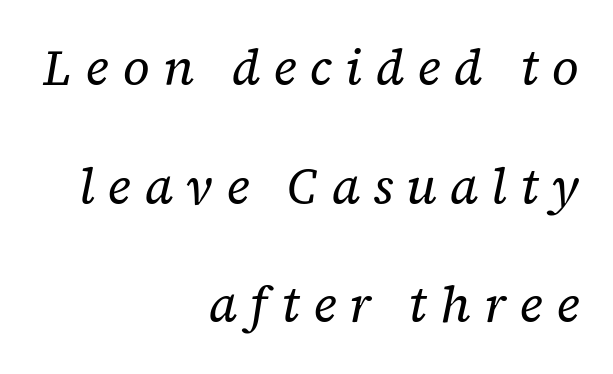
In terms of posture, this sample is oblique. Honestly, there is no underline to notice here at all. Regarding serifs, this sample has them. This block would shrink considerably if given ordinary leading; it's expanded now. Weight: regular or lighter.
